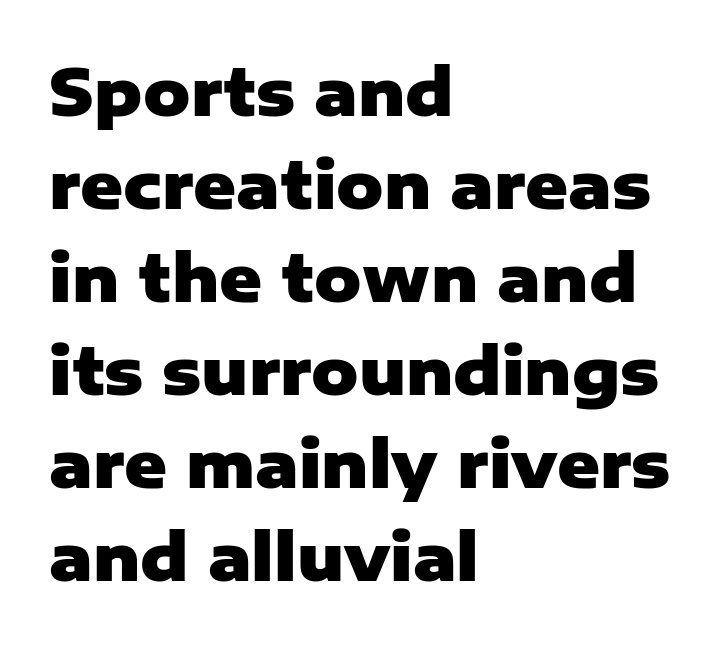
The image shows 65 px heavy sans-serif type, upright; set left-aligned, normal line spacing (1.43x), normal letter spacing, not underlined; low stroke contrast and a medium x-height.
